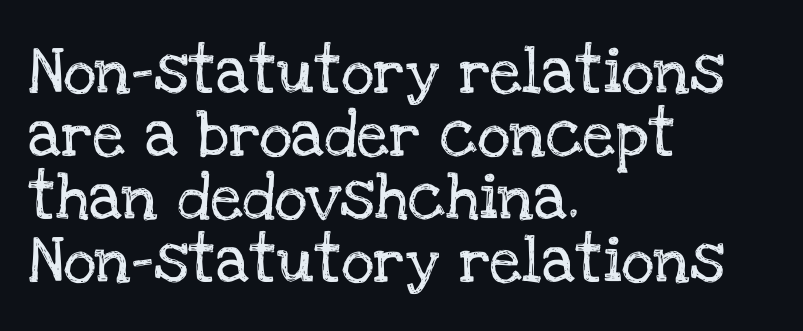
Q: Is the text italic (slanted)? A: No, it is upright.
Q: Is the typeface a serif or a sans-serif typeface? A: Serif.
Q: Is the text underlined? A: No.
Q: How is the paragraph aligned? A: Left-aligned.
Q: Is the spacing between letters normal or unusually wide? A: Normal.
Q: Is the spacing between lines tight, normal or loose? A: Normal.
Q: Width (condensed, normal, or wide)? A: Normal.
Q: Stroke contrast? A: Low.
Q: x-height? A: Large.
Q: Monospaced? A: No.
